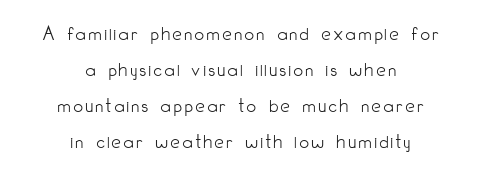
Q: Is the text bold? A: No.
Q: Is the text italic (slanted)? A: No, it is upright.
Q: Is the text underlined? A: No.
Q: How is the paragraph aligned? A: Centered.
